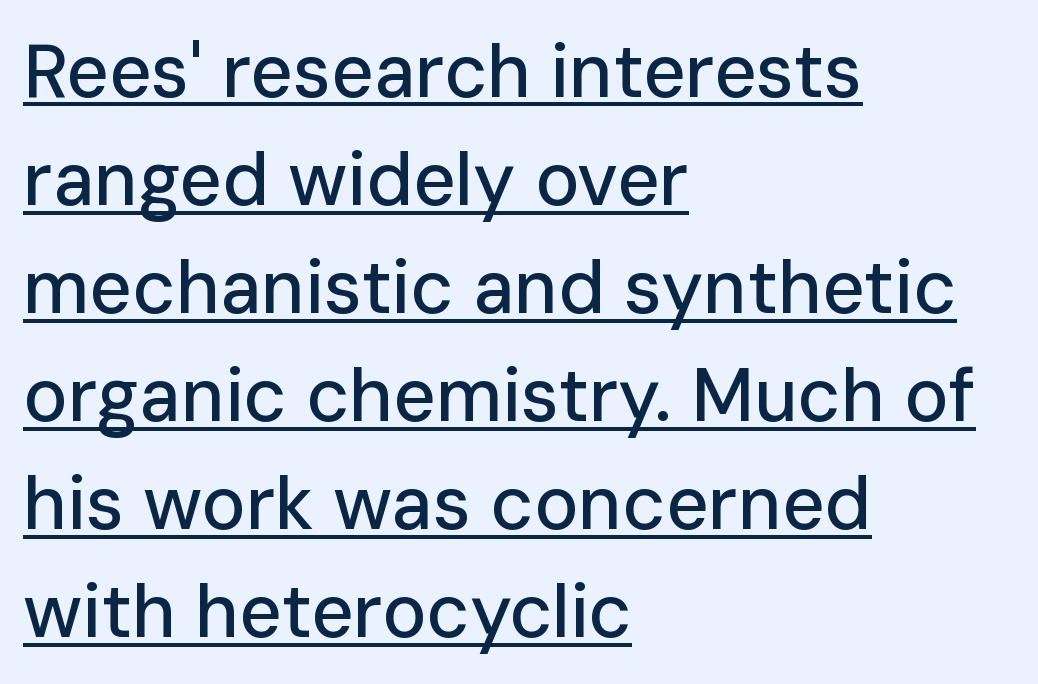
Nope, no serifs anywhere on these letters. Does the lettering tilt? It doesn't — this is upright. The typesetter chose a ragged-right arrangement here. Does a line run under the words? Yes, clearly. Character widths vary here, with narrow letters taking less room than wide ones. The face used here is rendered with its standard letterfit.
